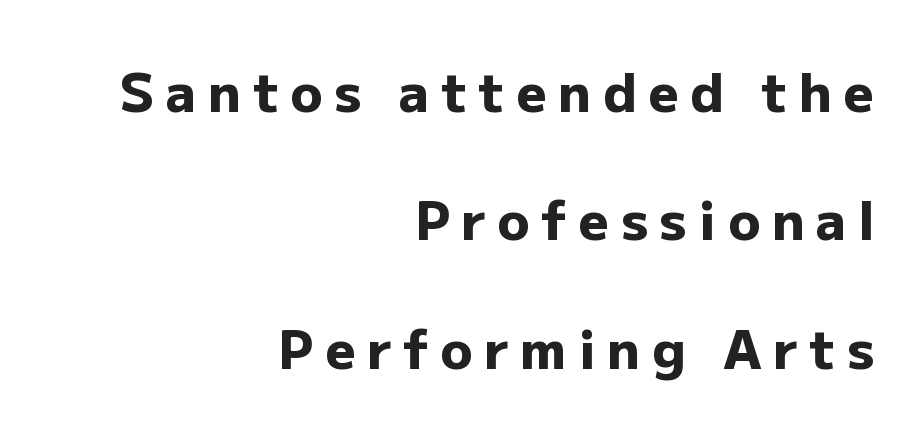
{"serif": "no", "italic": "no", "bold": "yes", "weight": "heavy", "width": "normal", "stroke_contrast": "low", "x_height": "medium", "monospaced": "no", "underline": "no", "align": "right", "line_spacing": "loose", "line_spacing_ratio": 2.42, "letter_spacing": "wide", "letter_spacing_em": 0.22, "glyph_px": 53}
